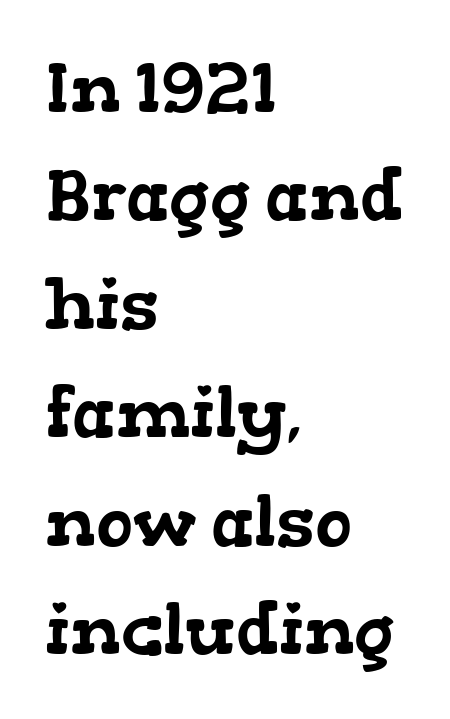
The image shows 70 px wide serif type; set left-aligned, normal line spacing (1.55x), normal letter spacing, not underlined; low stroke contrast and a medium x-height.
